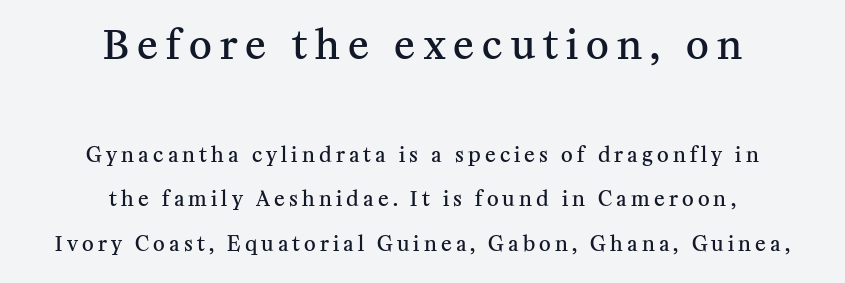
Q: Is the text bold? A: Semi-bold.
Q: Is the text italic (slanted)? A: No, it is upright.
Q: Is the typeface a serif or a sans-serif typeface? A: Serif.
Q: Is the text underlined? A: No.
Q: How is the paragraph aligned? A: Centered.
Q: Is the spacing between letters normal or unusually wide? A: Unusually wide.
Q: Is the spacing between lines tight, normal or loose? A: Loose.
Q: Which block of text is set in a larger size, the first (top) or the second (bottom)? A: The first (top) one.
Q: Width (condensed, normal, or wide)? A: Normal.
Q: Stroke contrast? A: Medium.
Q: x-height? A: Medium.
Q: Monospaced? A: No.
